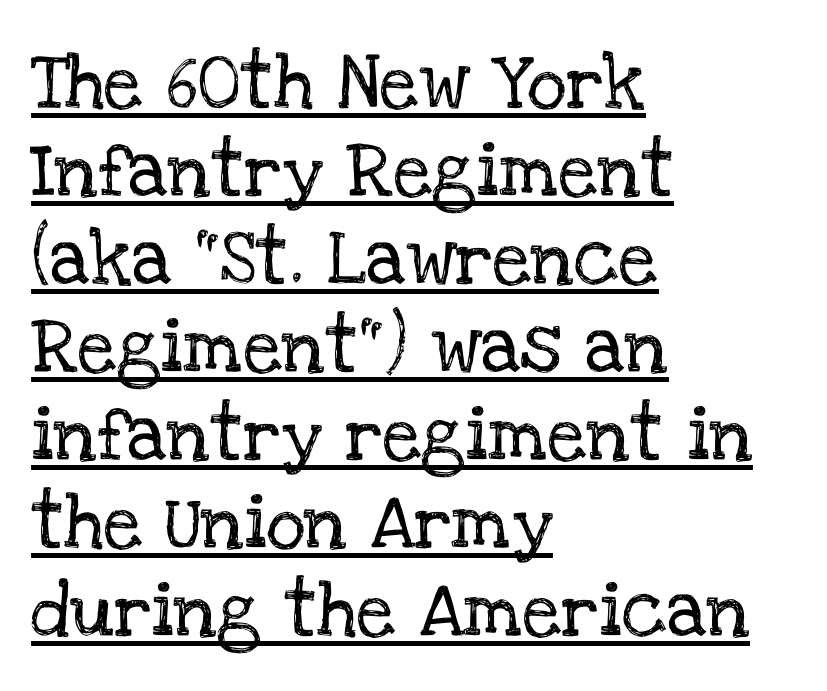
The image shows 55 px serif type, upright; set left-aligned, normal line spacing (1.6x), normal letter spacing, underlined; low stroke contrast and a large x-height.
